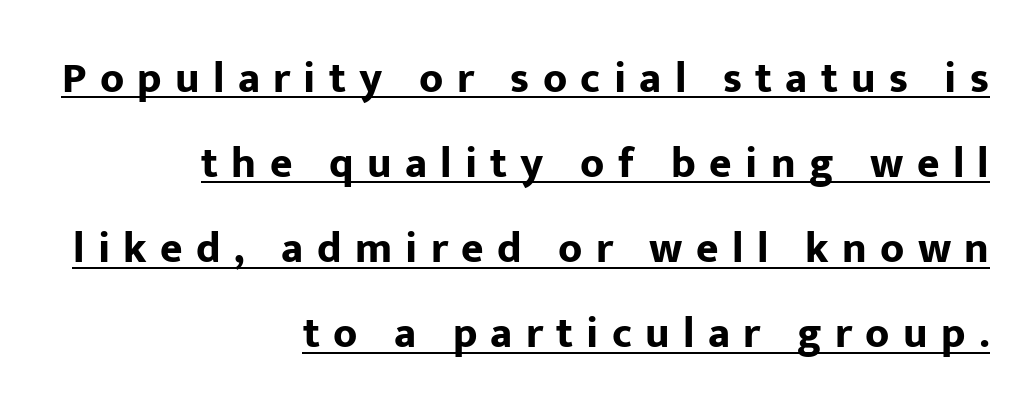
The image shows 43 px bold sans-serif type, upright; set right-aligned, loose line spacing (1.98x), unusually wide letter spacing (+0.31 em), underlined; low stroke contrast and a medium x-height.
